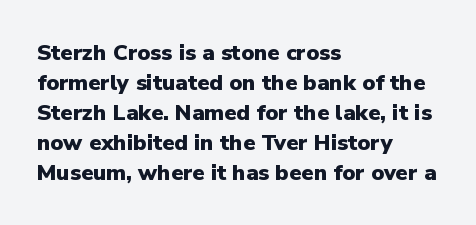
{"italic": "no", "bold": "yes", "underline": "no", "align": "left", "line_spacing": "normal", "line_spacing_ratio": 1.36, "letter_spacing": "normal", "letter_spacing_em": 0.0, "glyph_px": 22}
